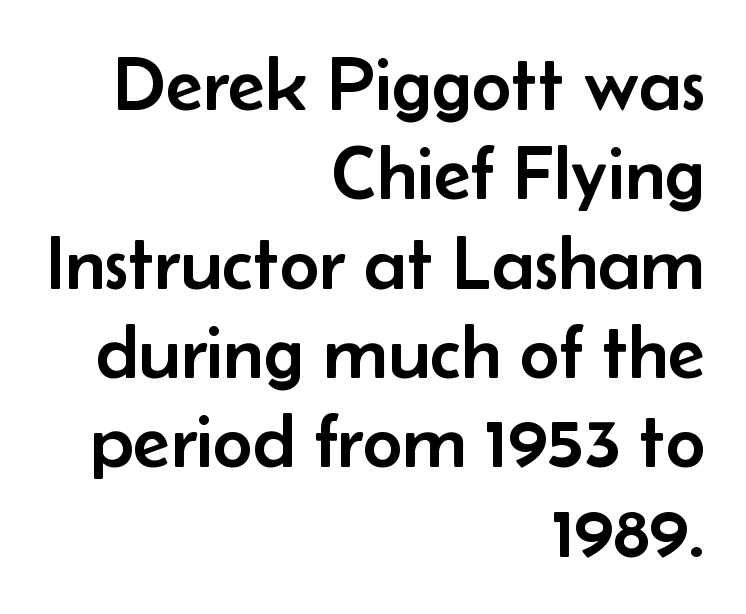
{"serif": "no", "italic": "no", "width": "normal", "stroke_contrast": "low", "x_height": "small", "monospaced": "no", "underline": "no", "align": "right", "line_spacing_ratio": 1.16, "letter_spacing": "normal", "letter_spacing_em": 0.0, "glyph_px": 77}
